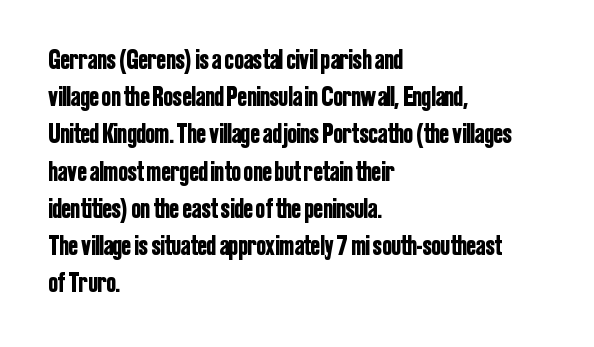
The image shows 28 px condensed sans-serif type, upright; set left-aligned, normal line spacing (1.33x), normal letter spacing, not underlined; low stroke contrast and a medium x-height.
